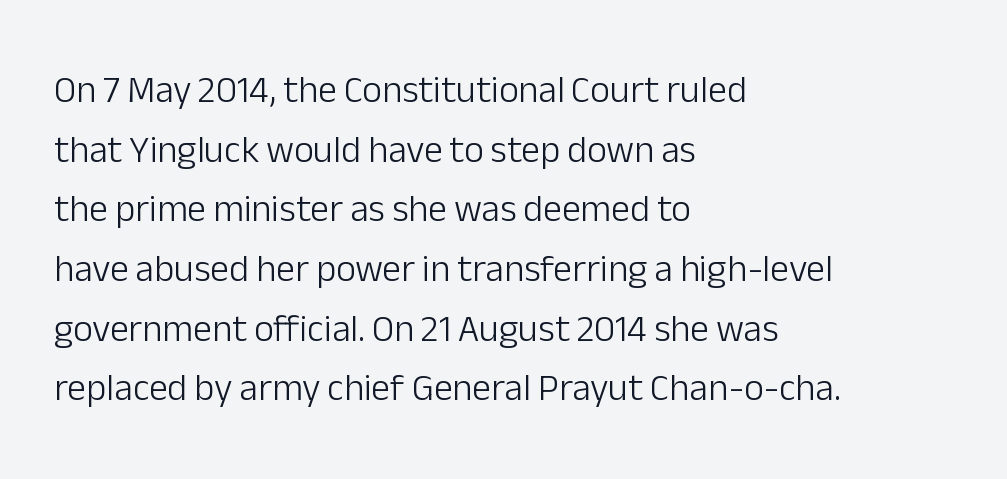
Q: Is the text bold? A: No.
Q: Is the text italic (slanted)? A: No, it is upright.
Q: Is the typeface a serif or a sans-serif typeface? A: Sans-serif.
Q: Is the text underlined? A: No.
Q: How is the paragraph aligned? A: Left-aligned.
Q: Is the spacing between letters normal or unusually wide? A: Normal.
Q: Is the spacing between lines tight, normal or loose? A: Normal.
Q: Width (condensed, normal, or wide)? A: Normal.
Q: Stroke contrast? A: Low.
Q: x-height? A: Medium.
Q: Monospaced? A: No.
